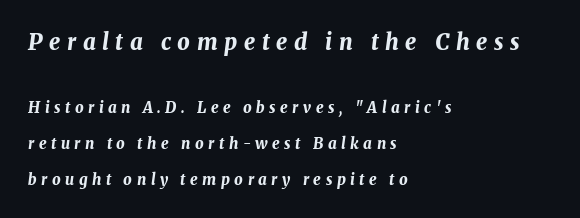
The image shows 22 px bold type, italic (leaning right); set left-aligned, loose line spacing (2.39x), unusually wide letter spacing (+0.3 em), not underlined; the first (top) block is 1.47x larger.
